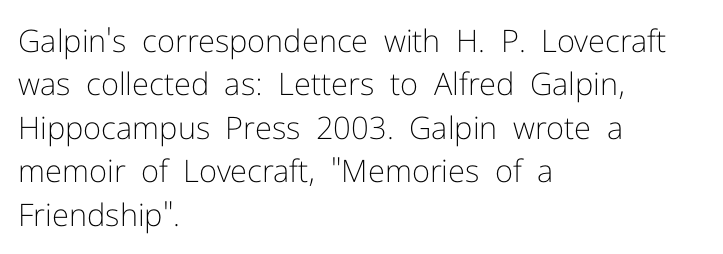
Compared with a centered layout, this one pins lines to the left instead. On a weight scale, this lands at 450 or below. The letters stand upright; this is a roman face. The string is rendered with underlining switched off.
